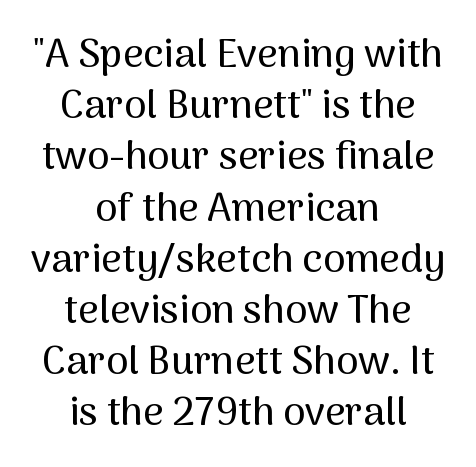
Italic: no, the glyphs are upright roman. Type without underlining. The text was rendered using a sans face with plain stroke endings. Is this a fixed-width face? No — the glyphs have proportional, varying widths. Typeset on center — no edge is straight. Glyph-to-glyph distance matches everyday printed text.
